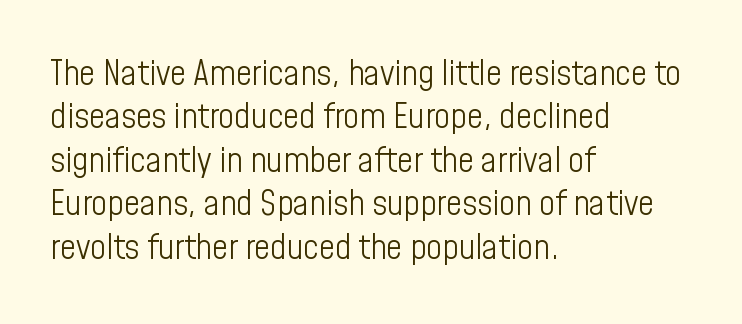
{"serif": "no", "italic": "no", "bold": "no", "weight": "light", "width": "condensed", "stroke_contrast": "low", "x_height": "medium", "monospaced": "no", "underline": "no", "align": "left", "line_spacing_ratio": 1.24, "letter_spacing": "normal", "letter_spacing_em": 0.0, "glyph_px": 35}
